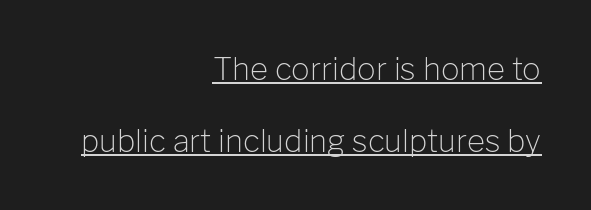
{"serif": "no", "italic": "no", "bold": "no", "weight": "light", "width": "normal", "stroke_contrast": "low", "x_height": "medium", "monospaced": "no", "underline": "yes", "align": "right", "line_spacing": "loose", "line_spacing_ratio": 2.32, "letter_spacing": "normal", "letter_spacing_em": 0.0, "glyph_px": 31}
